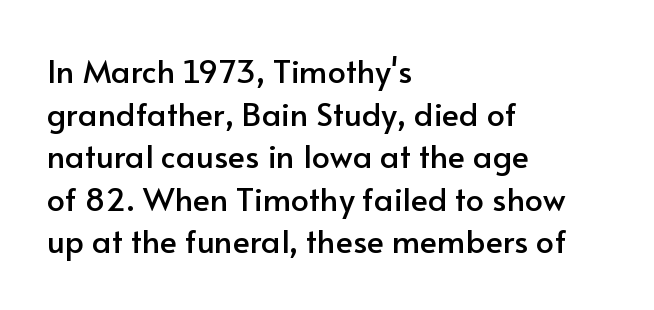
The image shows 32 px sans-serif type, upright; set left-aligned, normal line spacing (1.33x), normal letter spacing, not underlined; low stroke contrast and a small x-height.
